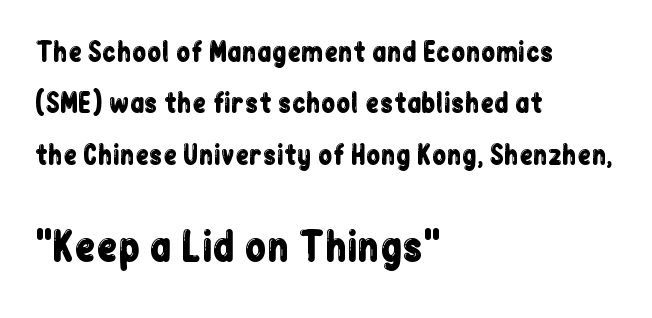
{"serif": "no", "italic": "no", "width": "condensed", "stroke_contrast": "low", "x_height": "medium", "monospaced": "no", "underline": "no", "align": "left", "line_spacing": "loose", "line_spacing_ratio": 1.98, "letter_spacing": "normal", "letter_spacing_em": 0.0, "larger_block": "second", "size_ratio": 1.5, "glyph_px": 39}
